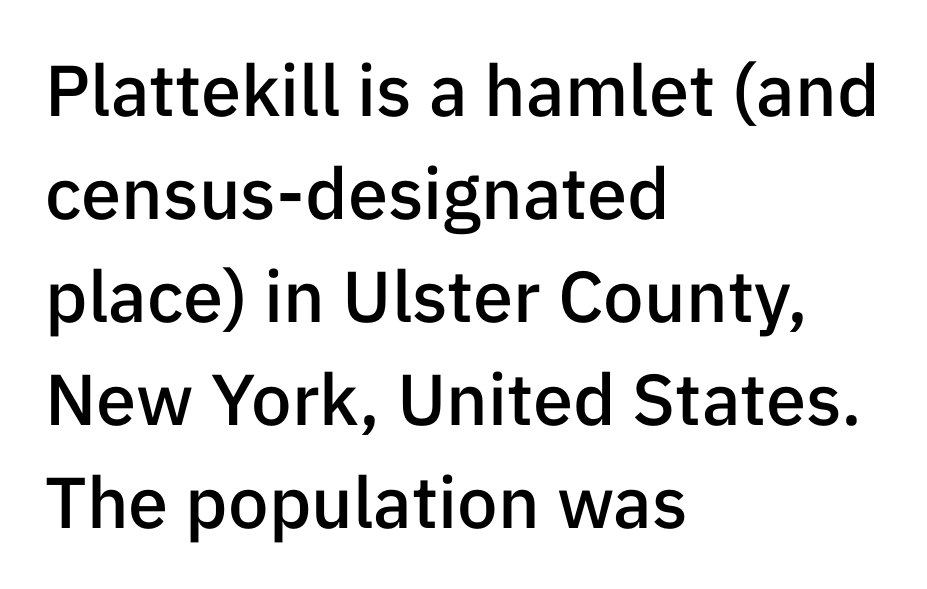
The image shows 72 px semibold sans-serif type, upright; set left-aligned, normal line spacing (1.43x), normal letter spacing, not underlined; low stroke contrast and a medium x-height.
